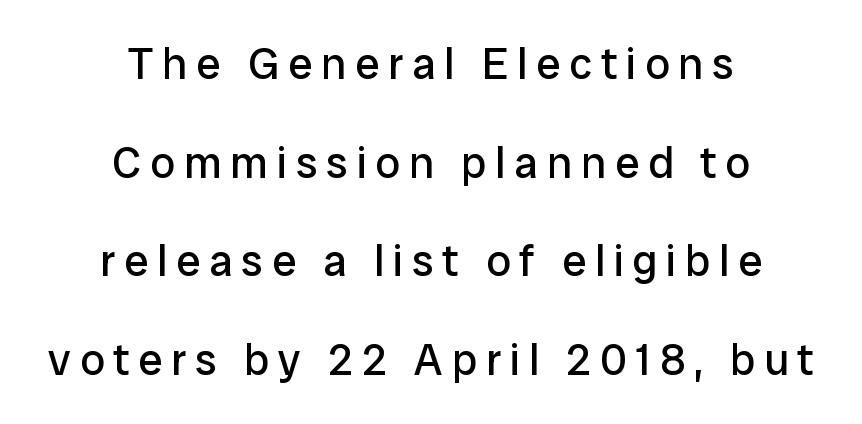
Q: Is the text bold? A: No.
Q: Is the text italic (slanted)? A: No, it is upright.
Q: Is the typeface a serif or a sans-serif typeface? A: Sans-serif.
Q: Is the text underlined? A: No.
Q: How is the paragraph aligned? A: Centered.
Q: Is the spacing between letters normal or unusually wide? A: Unusually wide.
Q: Is the spacing between lines tight, normal or loose? A: Loose.
Q: Width (condensed, normal, or wide)? A: Normal.
Q: Stroke contrast? A: Low.
Q: x-height? A: Medium.
Q: Monospaced? A: No.
